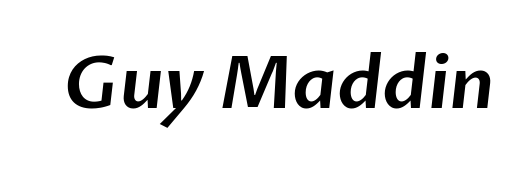
{"serif": "no", "width": "normal", "stroke_contrast": "low", "x_height": "medium", "monospaced": "no", "underline": "no", "letter_spacing": "normal", "letter_spacing_em": 0.0, "glyph_px": 72}
